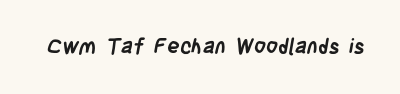
Q: Is the text bold? A: Yes.
Q: Is the text underlined? A: No.
Q: Is the spacing between letters normal or unusually wide? A: Normal.
